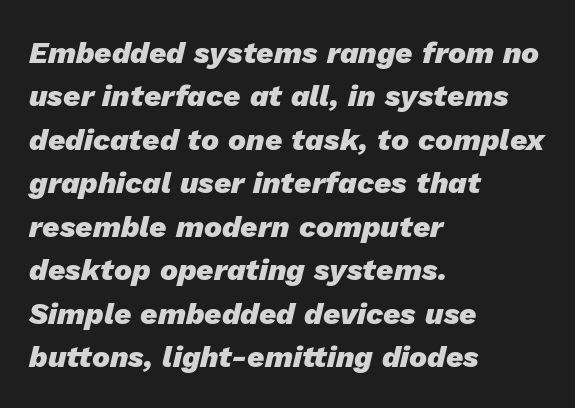
Nobody touched the tracking dial on this one. These lines are rendered in a variable-pitch font. Quick note: interline space is typical. The typography opts for an oblique posture over an upright one. Glance below the letters and you will spot only blank space. Weight check: bold — yes, fully.
